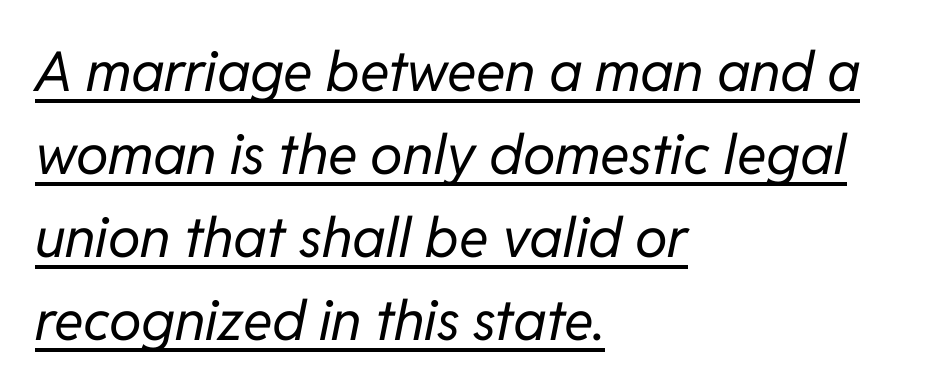
The image shows 55 px regular-weight type, italic (leaning right); set left-aligned, normal line spacing (1.51x), normal letter spacing, underlined; low stroke contrast and a medium x-height.
